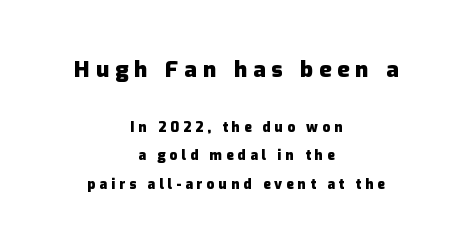
The image shows 22 px bold type, upright; set centered, loose line spacing (2.05x), unusually wide letter spacing (+0.28 em), not underlined; the first (top) block is 1.57x larger.
